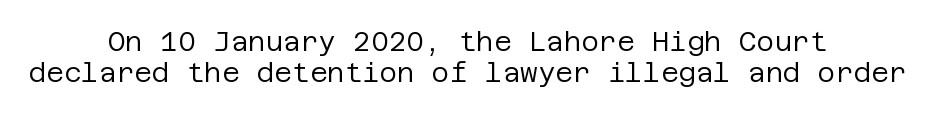
In terms of letterspacing, this is plain default setting. The block of text is dense from top to bottom, with scant space between rows. Glance below the letters and you will spot only blank space. Is the block centered? Yes — each line is placed symmetrically about the middle. The weight tops out at a normal text grade.
